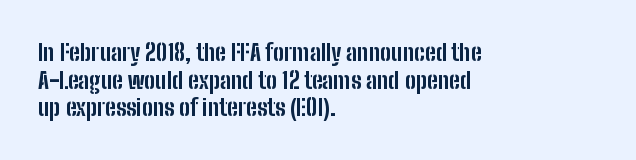
Q: Is the text bold? A: Yes.
Q: Is the text italic (slanted)? A: No, it is upright.
Q: Is the text underlined? A: No.
Q: How is the paragraph aligned? A: Left-aligned.
Q: Is the spacing between letters normal or unusually wide? A: Normal.
